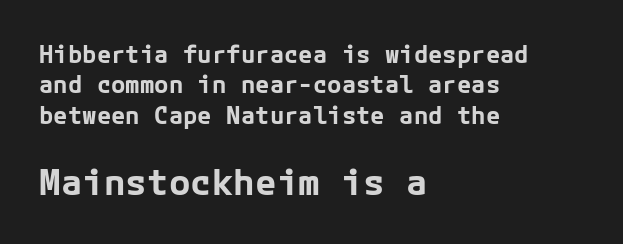
The image shows 36 px bold sans-serif type, upright; set left-aligned, normal line spacing (1.27x), normal letter spacing, not underlined; the second (bottom) block is 1.5x larger; low stroke contrast and a medium x-height.
